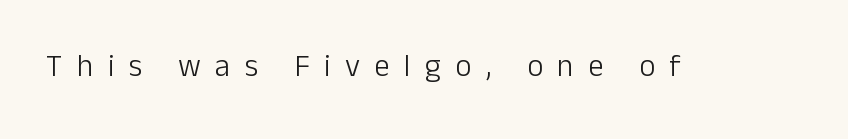
{"serif": "no", "italic": "no", "bold": "no", "weight": "light", "width": "normal", "stroke_contrast": "low", "x_height": "medium", "monospaced": "no", "underline": "no", "letter_spacing": "wide", "letter_spacing_em": 0.47, "glyph_px": 31}
